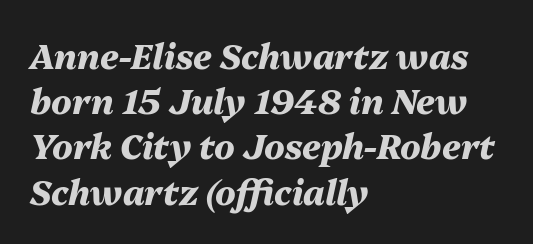
The image shows 34 px heavy type, italic (leaning right); set left-aligned, normal line spacing (1.33x), normal letter spacing, not underlined; medium stroke contrast and a medium x-height.
